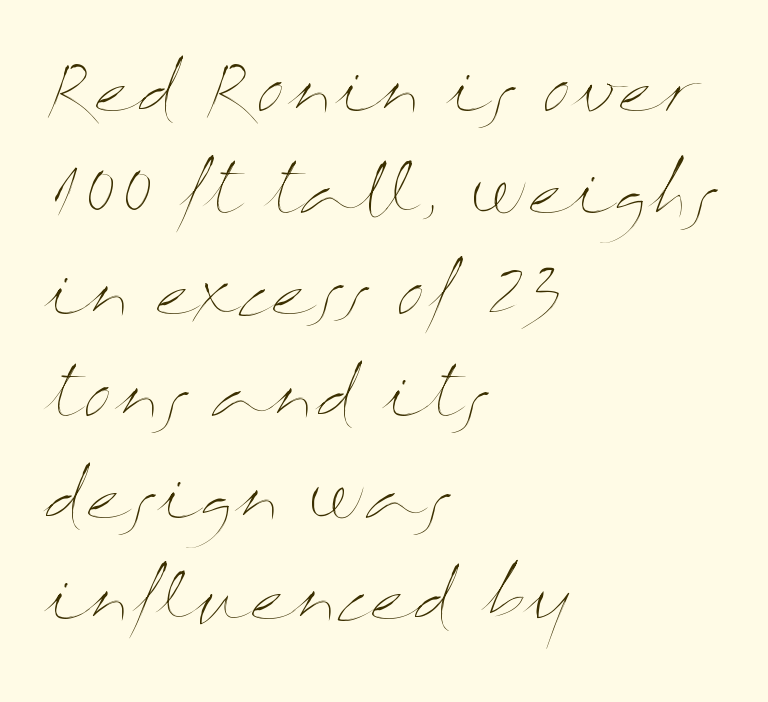
The image shows 66 px thin, wide type; set left-aligned, normal line spacing (1.54x), normal letter spacing, not underlined; medium stroke contrast and a medium x-height.
